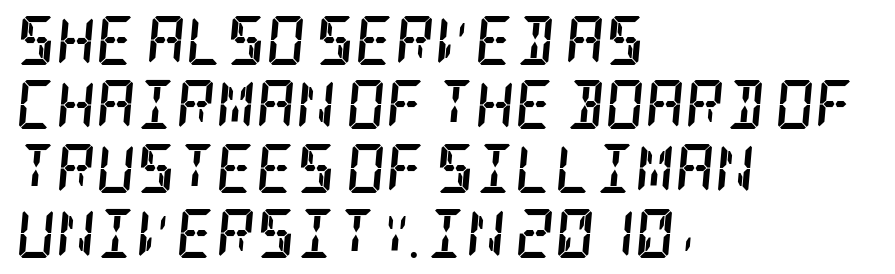
{"serif": "yes", "italic": "yes", "lean": "right", "slant_degrees": 5, "bold": "yes", "weight": "semibold", "width": "condensed", "stroke_contrast": "low", "x_height": "large", "underline": "no", "align": "left", "line_spacing": "normal", "line_spacing_ratio": 1.31, "letter_spacing": "normal", "letter_spacing_em": 0.0, "glyph_px": 49}
